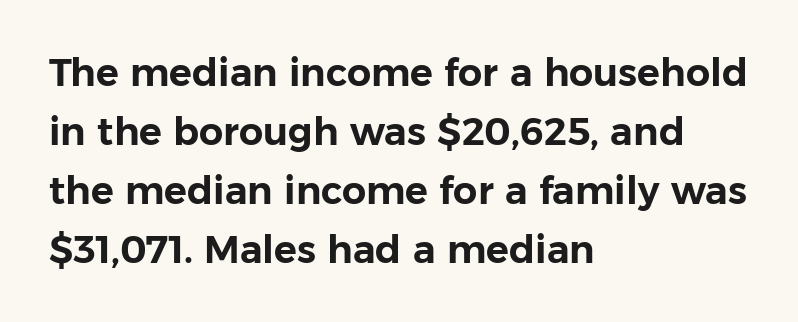
Posture: upright roman. Look at the tracking — it's just the regular setting, nothing added. A typesetter would call this leading conventional body-copy spacing. The passage shown is typed in a proportional face where columns would drift.
